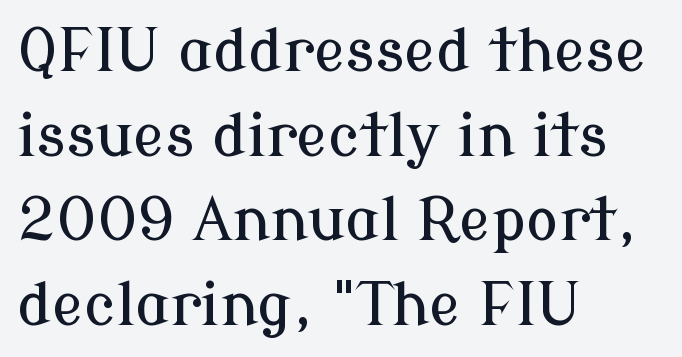
{"serif": "yes", "italic": "no", "width": "normal", "stroke_contrast": "low", "x_height": "medium", "monospaced": "no", "underline": "no", "align": "left", "line_spacing": "normal", "line_spacing_ratio": 1.41, "letter_spacing": "normal", "letter_spacing_em": 0.0, "glyph_px": 60}
